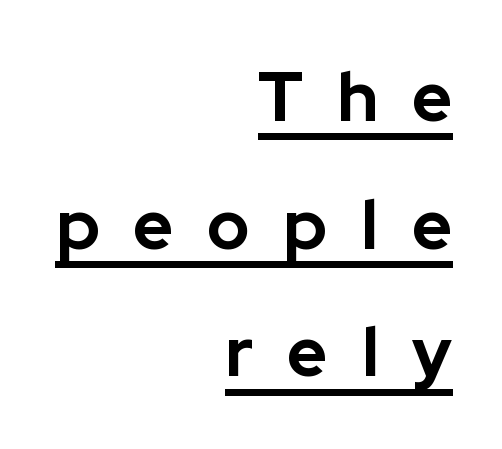
{"serif": "no", "italic": "no", "bold": "yes", "weight": "bold", "width": "normal", "stroke_contrast": "low", "x_height": "medium", "monospaced": "no", "underline": "yes", "align": "right", "line_spacing_ratio": 1.85, "letter_spacing": "wide", "letter_spacing_em": 0.49, "glyph_px": 69}
